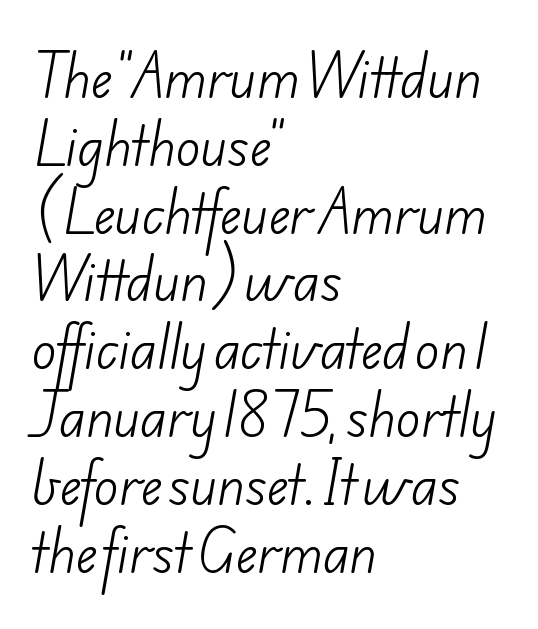
{"serif": "no", "bold": "no", "weight": "light", "width": "normal", "stroke_contrast": "low", "x_height": "small", "monospaced": "no", "underline": "no", "align": "left", "line_spacing": "normal", "line_spacing_ratio": 1.33, "letter_spacing": "normal", "letter_spacing_em": 0.0, "glyph_px": 51}
